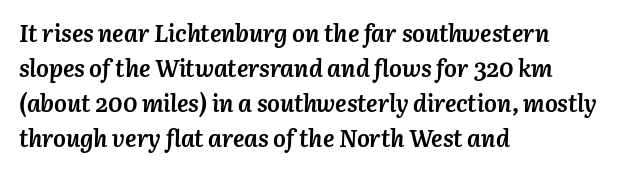
The image shows 24 px bold type, italic (leaning right); set left-aligned, normal line spacing (1.46x), normal letter spacing, not underlined.
